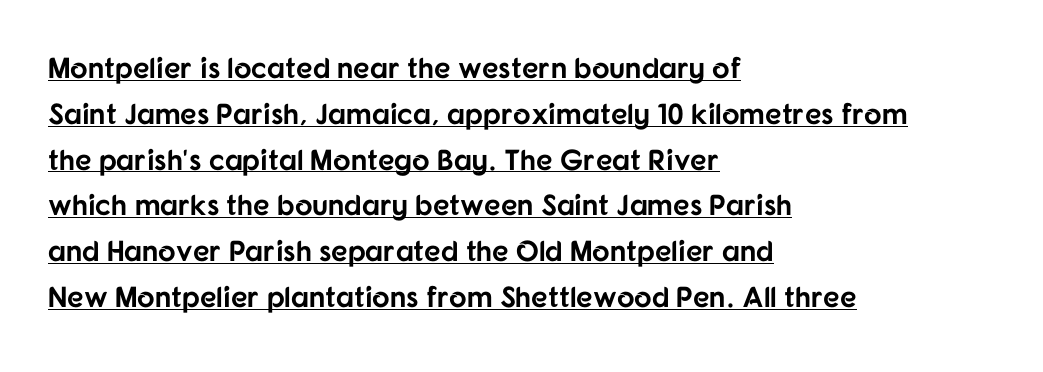
{"serif": "no", "italic": "no", "bold": "yes", "weight": "bold", "width": "normal", "stroke_contrast": "low", "x_height": "medium", "monospaced": "no", "underline": "yes", "align": "left", "line_spacing": "normal", "line_spacing_ratio": 1.58, "letter_spacing": "normal", "letter_spacing_em": 0.0, "glyph_px": 29}
